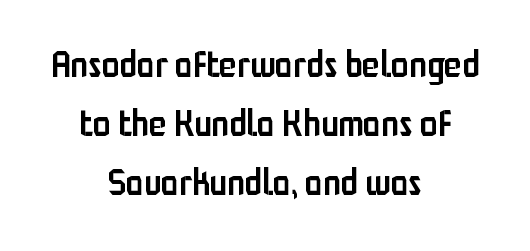
Glance below the letters and you will spot only blank space. These lines stack symmetrically, like a column narrowing and widening about its center. A typesetter would call this proportional, since set widths differ per character. In terms of posture, this sample is upright. How heavy is the stroke? Medium-heavy — a semibold, shy of bold.
